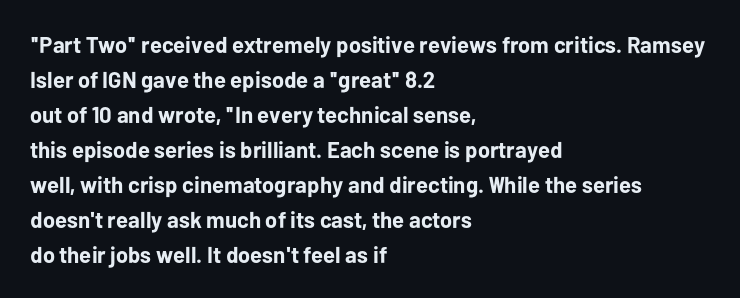
Q: Is the text bold? A: Yes.
Q: Is the text italic (slanted)? A: No, it is upright.
Q: Is the text underlined? A: No.
Q: How is the paragraph aligned? A: Left-aligned.
Q: Is the spacing between letters normal or unusually wide? A: Normal.
Q: Is the spacing between lines tight, normal or loose? A: Normal.
